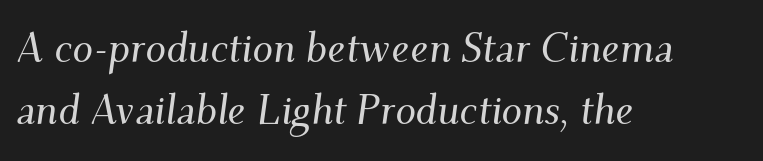
Unmarked baselines from the first word to the last. Character widths vary here, with narrow letters taking less room than wide ones. Baseline-to-baseline distance is the conventional proportion of letter height. Spacing between characters is what you'd get straight out of the box. Reading down the block, your eye returns to a fixed left position each line. Does the lettering tilt? It does — this is italic.
